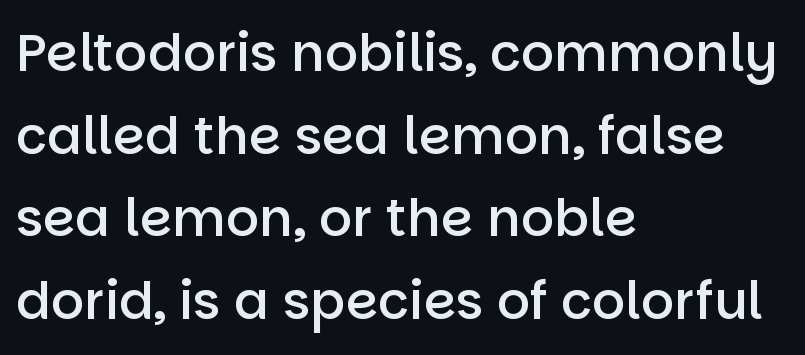
Q: Is the text bold? A: Semi-bold.
Q: Is the text italic (slanted)? A: No, it is upright.
Q: Is the typeface a serif or a sans-serif typeface? A: Sans-serif.
Q: Is the text underlined? A: No.
Q: How is the paragraph aligned? A: Left-aligned.
Q: Is the spacing between letters normal or unusually wide? A: Normal.
Q: Is the spacing between lines tight, normal or loose? A: Normal.
Q: Width (condensed, normal, or wide)? A: Normal.
Q: Stroke contrast? A: Low.
Q: x-height? A: Large.
Q: Monospaced? A: No.
